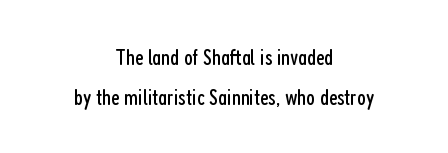
Style check: upright. Anything drawn beneath the words? Only blank space. Unbolded letterforms with no extra heft. The passage is arranged like a title page — every line centered. Caption: standard tracking, unaltered.
